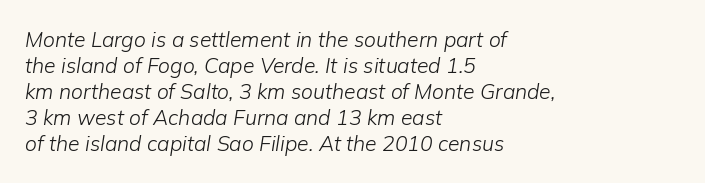
Q: Is the text bold? A: No.
Q: Is the text italic (slanted)? A: Yes, it leans right by about 9 degrees.
Q: Is the text underlined? A: No.
Q: How is the paragraph aligned? A: Left-aligned.
Q: Is the spacing between letters normal or unusually wide? A: Normal.
